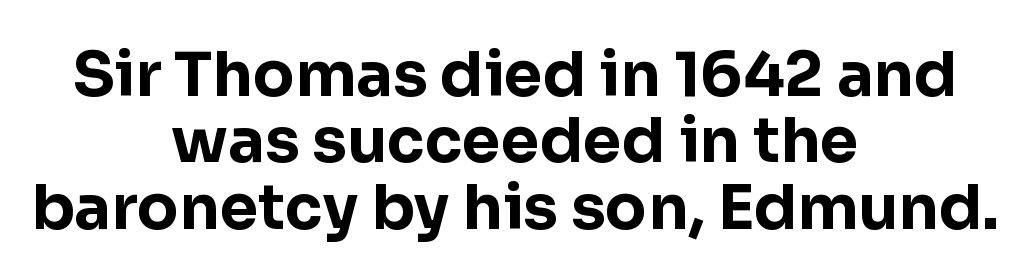
{"serif": "no", "italic": "no", "bold": "yes", "weight": "bold", "width": "normal", "stroke_contrast": "low", "x_height": "medium", "monospaced": "no", "underline": "no", "align": "center", "line_spacing": "tight", "line_spacing_ratio": 1.07, "letter_spacing": "normal", "letter_spacing_em": 0.0, "glyph_px": 62}
